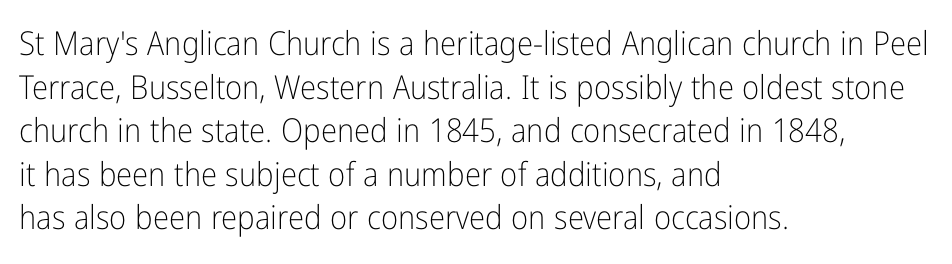
{"serif": "no", "italic": "no", "bold": "no", "weight": "light", "width": "condensed", "stroke_contrast": "low", "x_height": "medium", "monospaced": "no", "underline": "no", "align": "left", "line_spacing": "normal", "line_spacing_ratio": 1.32, "letter_spacing": "normal", "letter_spacing_em": 0.0, "glyph_px": 33}
